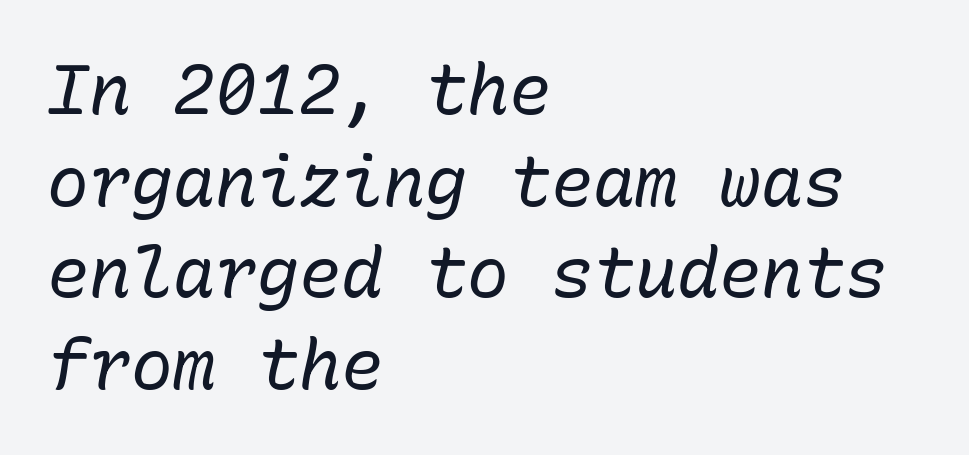
Q: Is the text bold? A: No.
Q: Is the text italic (slanted)? A: Yes, it leans right by about 10 degrees.
Q: Is the text underlined? A: No.
Q: How is the paragraph aligned? A: Left-aligned.
Q: Is the spacing between letters normal or unusually wide? A: Normal.
Q: Is the spacing between lines tight, normal or loose? A: Normal.
Q: Width (condensed, normal, or wide)? A: Normal.
Q: Stroke contrast? A: Low.
Q: x-height? A: Medium.
Q: Monospaced? A: Yes.
